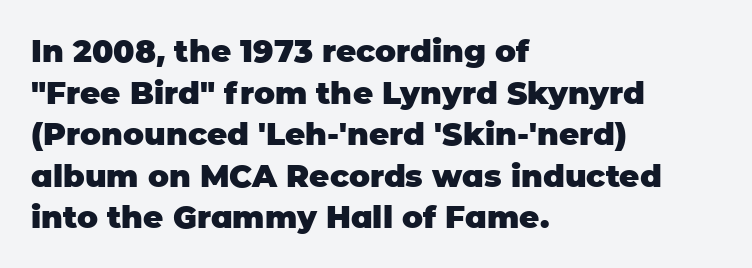
The image shows 31 px heavy sans-serif type, upright; set left-aligned, normal line spacing (1.34x), normal letter spacing, not underlined; low stroke contrast and a large x-height.
